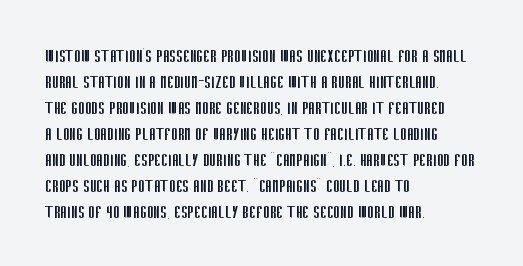
Where is the straight margin? On the left. This sample keeps an unexceptional amount of space between lines. The typesetting does not lean heavy: it is not bold. The gaps between neighbouring characters are ordinary and unremarkable. A clean baseline with only descenders dipping below it.
